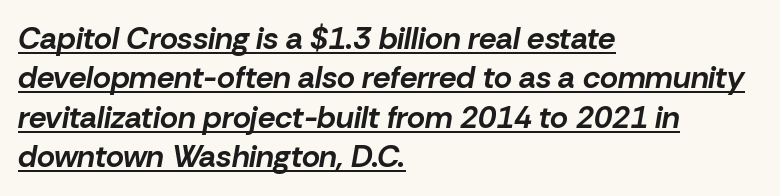
Varying glyph widths throughout — classic text-font behaviour. The characters look thick and weighty, a clear bold. This rendering uses left alignment, leaving the right contour irregular. The glyphs look as if they've been sheared to an angle. Glance below the letters and you will spot a drawn line.
